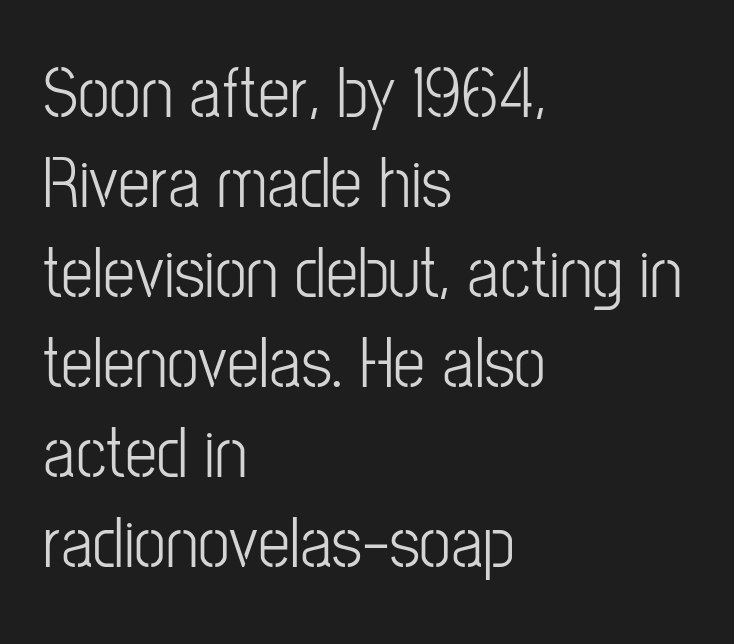
{"serif": "no", "italic": "no", "bold": "no", "weight": "light", "width": "condensed", "stroke_contrast": "low", "x_height": "medium", "monospaced": "no", "underline": "no", "align": "left", "line_spacing": "normal", "line_spacing_ratio": 1.25, "letter_spacing": "normal", "letter_spacing_em": 0.0, "glyph_px": 72}
